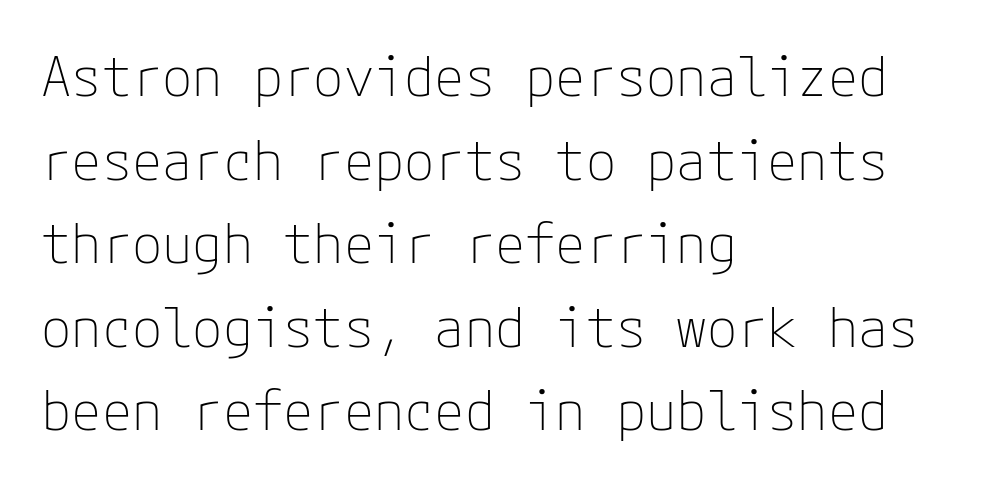
Q: Is the text bold? A: No.
Q: Is the text italic (slanted)? A: No, it is upright.
Q: Is the typeface a serif or a sans-serif typeface? A: Sans-serif.
Q: Is the text underlined? A: No.
Q: How is the paragraph aligned? A: Left-aligned.
Q: Is the spacing between letters normal or unusually wide? A: Normal.
Q: Is the spacing between lines tight, normal or loose? A: Normal.
Q: Width (condensed, normal, or wide)? A: Normal.
Q: Stroke contrast? A: Low.
Q: x-height? A: Medium.
